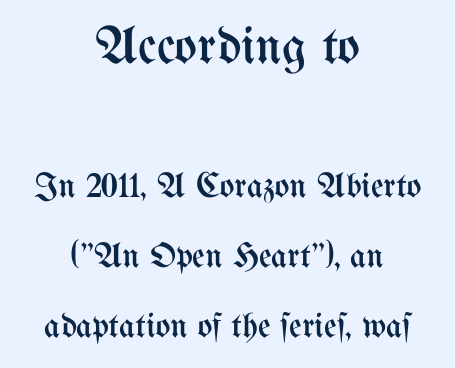
{"italic": "no", "bold": "no", "weight": "regular", "width": "condensed", "stroke_contrast": "medium", "x_height": "medium", "monospaced": "no", "underline": "no", "align": "center", "line_spacing": "loose", "line_spacing_ratio": 2.0, "letter_spacing": "normal", "letter_spacing_em": 0.0, "larger_block": "first", "size_ratio": 1.51, "glyph_px": 53}
